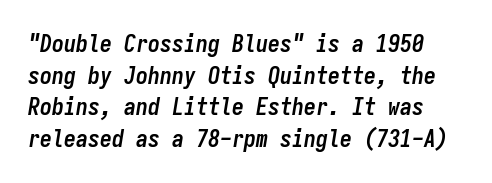
A dark, heavy texture on the line: the type is bold. Underlining? Definitely not there. A normal amount of white space separates one row of letters from the next. How are the letters spaced? Ordinarily, with no added tracking. The lettering tilts uniformly, giving the passage an italic look.
